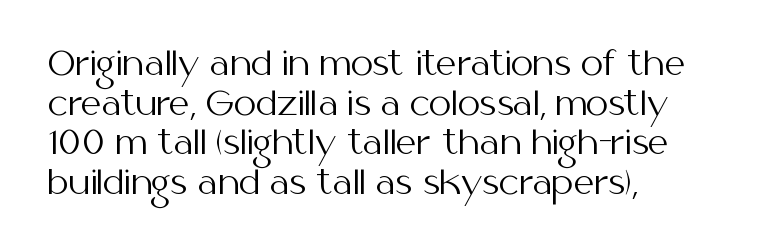
{"serif": "no", "italic": "no", "bold": "no", "weight": "regular", "width": "normal", "stroke_contrast": "medium", "x_height": "medium", "monospaced": "no", "underline": "no", "align": "left", "line_spacing_ratio": 1.24, "letter_spacing": "normal", "letter_spacing_em": 0.0, "glyph_px": 32}
